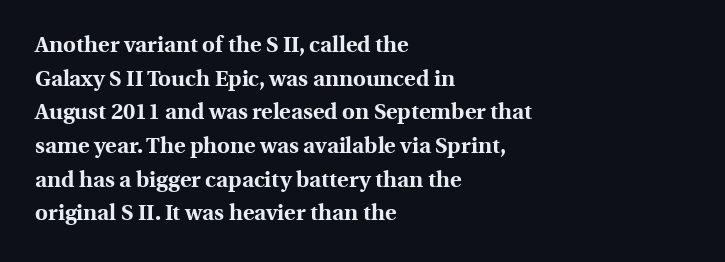
{"italic": "no", "bold": "yes", "underline": "no", "align": "left", "line_spacing": "normal", "line_spacing_ratio": 1.53, "letter_spacing": "normal", "letter_spacing_em": 0.0, "glyph_px": 22}
